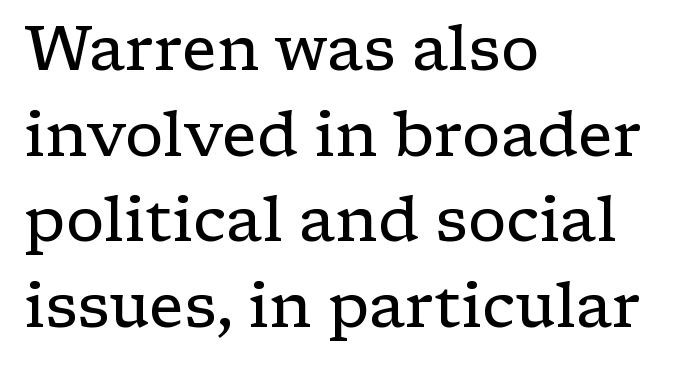
Q: Is the text bold? A: No.
Q: Is the text italic (slanted)? A: No, it is upright.
Q: Is the typeface a serif or a sans-serif typeface? A: Serif.
Q: Is the text underlined? A: No.
Q: How is the paragraph aligned? A: Left-aligned.
Q: Is the spacing between letters normal or unusually wide? A: Normal.
Q: Is the spacing between lines tight, normal or loose? A: Normal.
Q: Width (condensed, normal, or wide)? A: Wide.
Q: Stroke contrast? A: Low.
Q: x-height? A: Medium.
Q: Monospaced? A: No.
